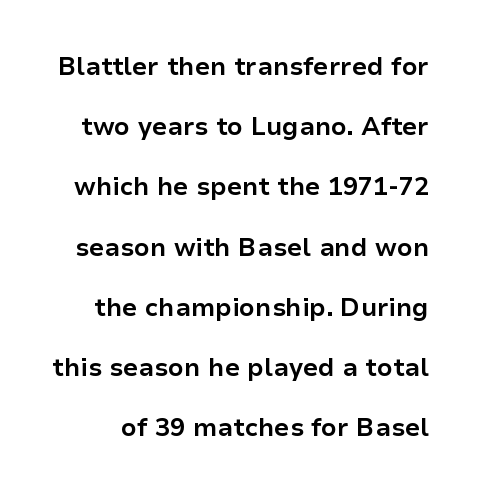
The image shows 25 px bold type, upright; set loose line spacing (2.41x), normal letter spacing, not underlined.
